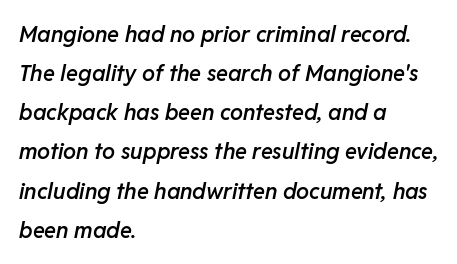
Q: Is the text bold? A: Semi-bold.
Q: Is the text italic (slanted)? A: Yes, it leans right by about 11 degrees.
Q: Is the text underlined? A: No.
Q: How is the paragraph aligned? A: Left-aligned.
Q: Is the spacing between letters normal or unusually wide? A: Normal.
